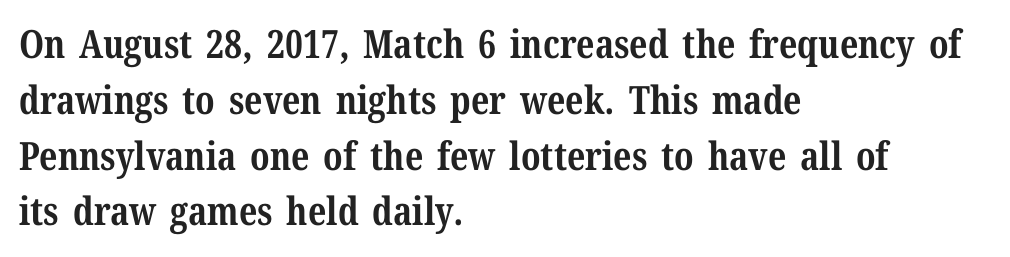
The image shows 39 px bold serif type, upright; set left-aligned, normal line spacing (1.43x), normal letter spacing, not underlined; medium stroke contrast and a medium x-height.
